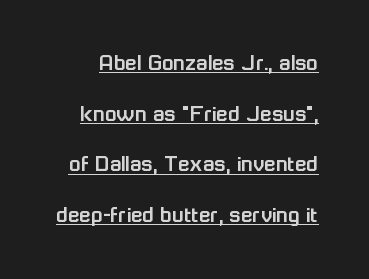
{"italic": "no", "underline": "yes", "line_spacing": "loose", "line_spacing_ratio": 2.11, "letter_spacing": "normal", "letter_spacing_em": 0.0, "glyph_px": 24}
